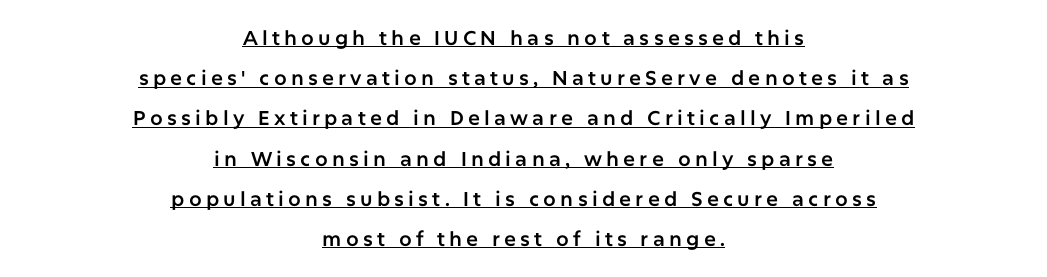
Q: Is the text italic (slanted)? A: No, it is upright.
Q: Is the text underlined? A: Yes.
Q: How is the paragraph aligned? A: Centered.
Q: Is the spacing between letters normal or unusually wide? A: Unusually wide.
Q: Is the spacing between lines tight, normal or loose? A: Loose.
